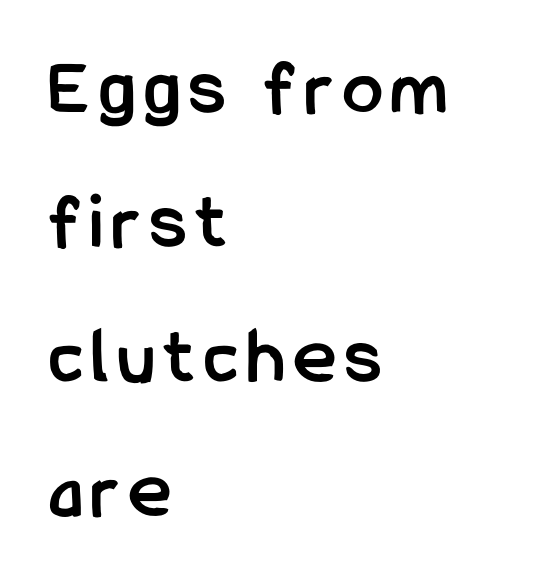
Compared with typical paragraphs, the rows here are spaced about the same. Serifs: no, the terminals of the letterforms are clean. Any mark beneath the type? The region is blank. The typesetter chose a ragged-right arrangement here. Note the varied advance widths — an 'i' is clearly narrower than an 'm'.
